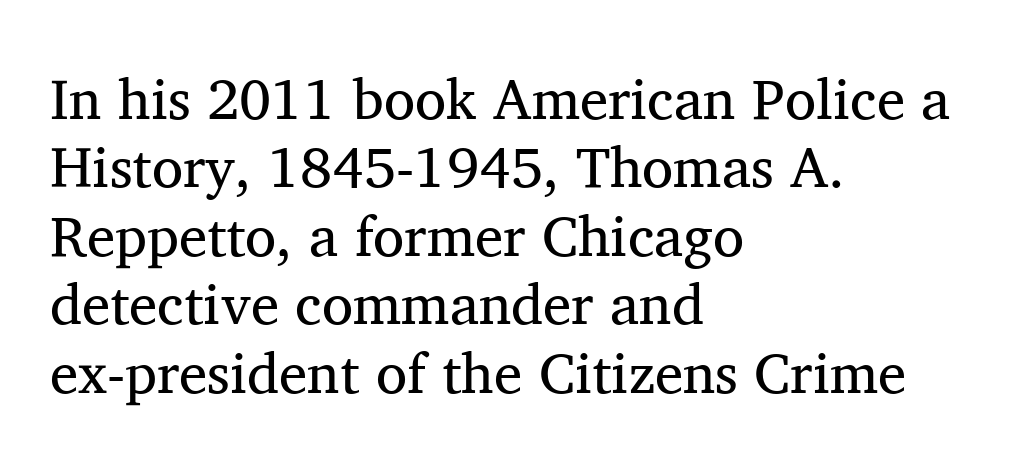
Q: Is the text bold? A: No.
Q: Is the text italic (slanted)? A: No, it is upright.
Q: Is the typeface a serif or a sans-serif typeface? A: Serif.
Q: Is the text underlined? A: No.
Q: How is the paragraph aligned? A: Left-aligned.
Q: Is the spacing between letters normal or unusually wide? A: Normal.
Q: Width (condensed, normal, or wide)? A: Normal.
Q: Stroke contrast? A: Medium.
Q: x-height? A: Medium.
Q: Monospaced? A: No.
